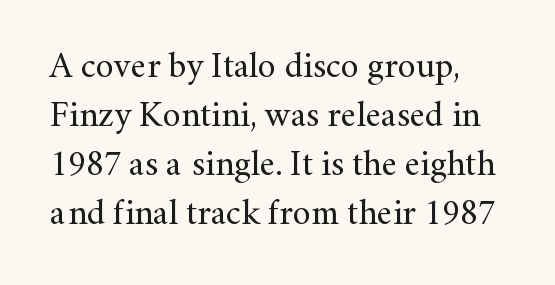
The image shows 36 px regular-weight serif type, upright; set normal line spacing (1.36x), normal letter spacing, not underlined; medium stroke contrast and a small x-height.
